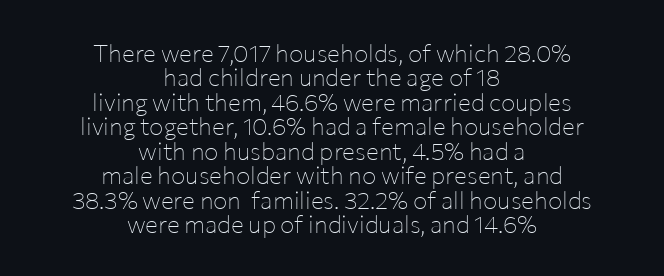
Q: Is the text bold? A: No.
Q: Is the text italic (slanted)? A: No, it is upright.
Q: Is the text underlined? A: No.
Q: How is the paragraph aligned? A: Centered.
Q: Is the spacing between letters normal or unusually wide? A: Normal.
Q: Is the spacing between lines tight, normal or loose? A: Tight.
